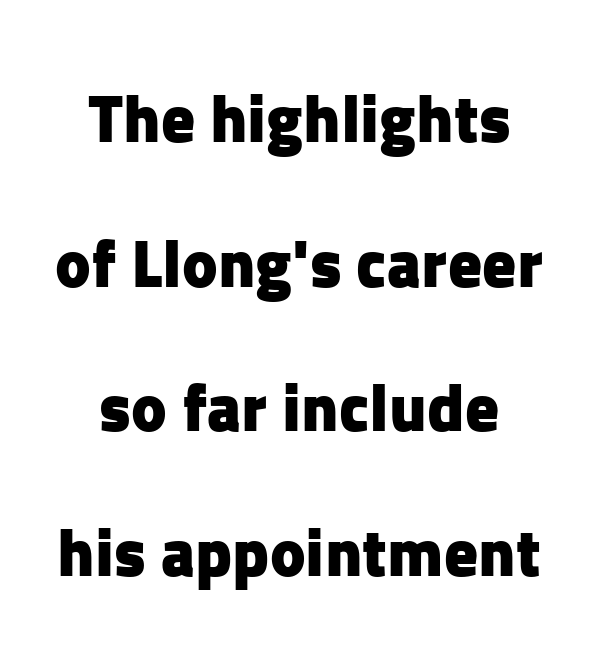
{"serif": "no", "italic": "no", "bold": "yes", "weight": "heavy", "width": "normal", "stroke_contrast": "low", "x_height": "medium", "monospaced": "no", "underline": "no", "line_spacing": "loose", "line_spacing_ratio": 2.16, "letter_spacing": "normal", "letter_spacing_em": 0.0, "glyph_px": 67}
